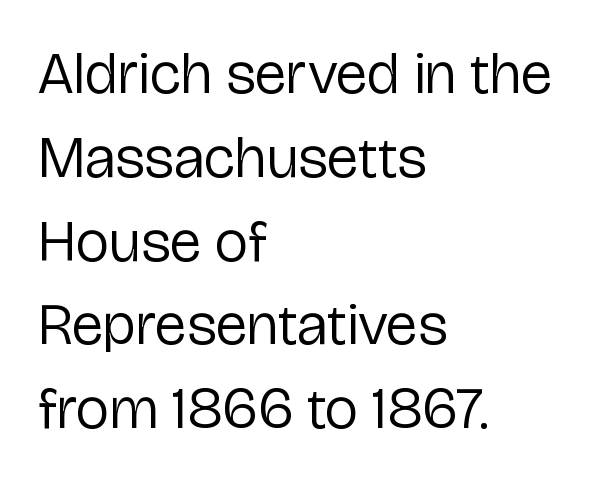
{"serif": "no", "italic": "no", "bold": "no", "weight": "regular", "width": "normal", "stroke_contrast": "low", "x_height": "medium", "monospaced": "no", "underline": "no", "align": "left", "line_spacing": "normal", "line_spacing_ratio": 1.42, "letter_spacing": "normal", "letter_spacing_em": 0.0, "glyph_px": 59}
